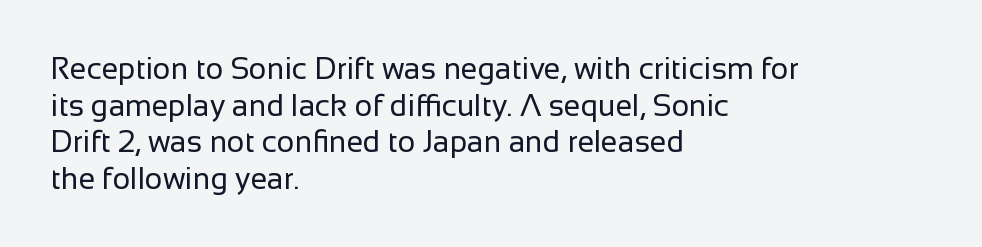
{"serif": "no", "italic": "no", "bold": "no", "weight": "regular", "width": "normal", "stroke_contrast": "low", "x_height": "medium", "monospaced": "no", "underline": "no", "align": "left", "line_spacing_ratio": 1.22, "letter_spacing": "normal", "letter_spacing_em": 0.0, "glyph_px": 30}
